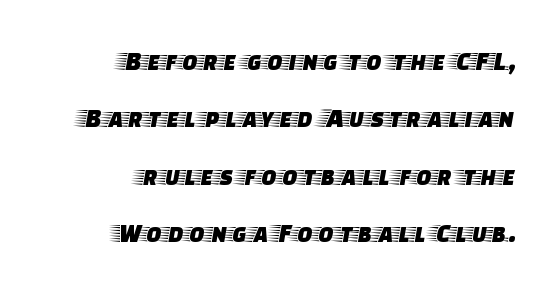
No word sits above an underline. Note: serifs present on the glyphs. Horizontally, the lines are justified to the trailing edge only. Each letter keeps its own natural width here, so spacing adapts to shape. Reading down the column, the eye jumps a long way to each next line.
